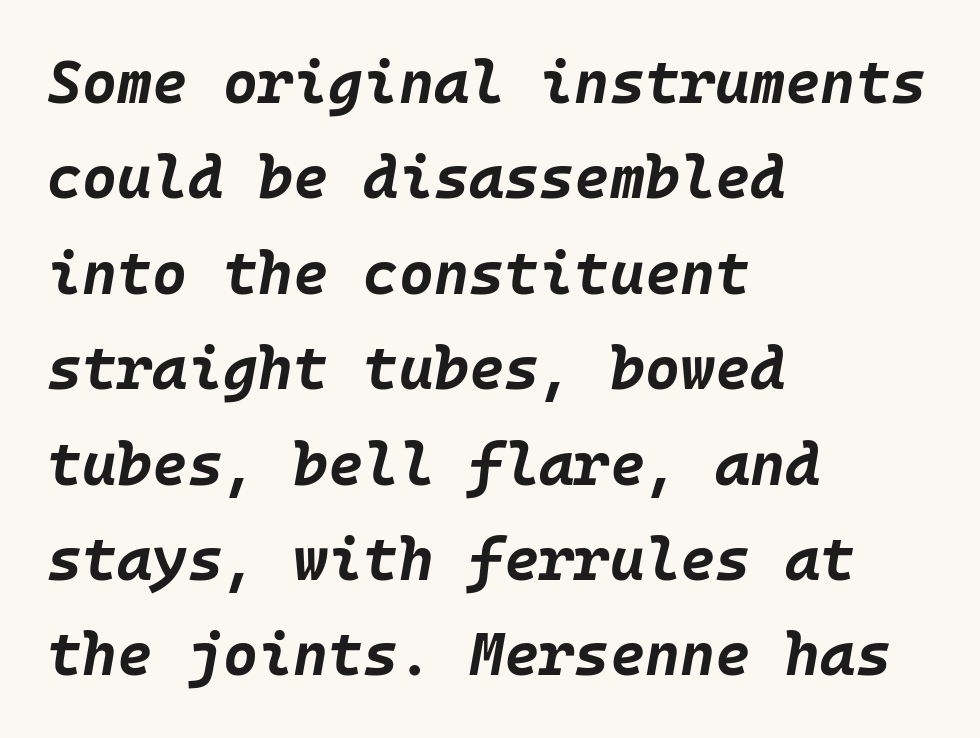
Q: Is the text bold? A: Yes.
Q: Is the text italic (slanted)? A: Yes, it leans right by about 10 degrees.
Q: Is the text underlined? A: No.
Q: How is the paragraph aligned? A: Left-aligned.
Q: Is the spacing between letters normal or unusually wide? A: Normal.
Q: Is the spacing between lines tight, normal or loose? A: Normal.
Q: Width (condensed, normal, or wide)? A: Normal.
Q: Stroke contrast? A: Low.
Q: x-height? A: Large.
